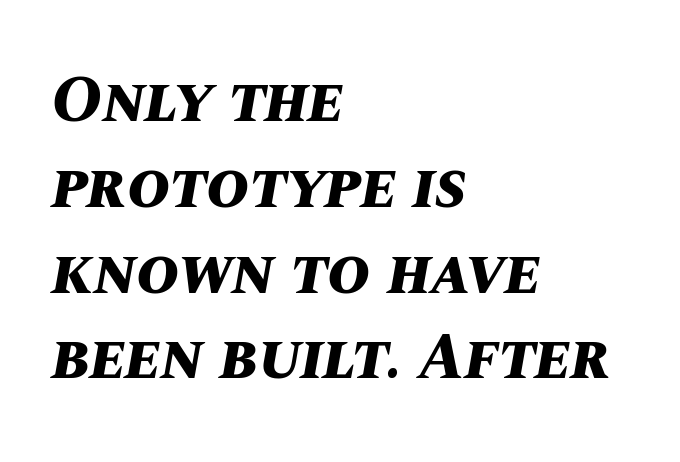
Q: Is the text bold? A: Yes.
Q: Is the text italic (slanted)? A: Yes, it leans right by about 10 degrees.
Q: Is the text underlined? A: No.
Q: How is the paragraph aligned? A: Left-aligned.
Q: Is the spacing between letters normal or unusually wide? A: Normal.
Q: Is the spacing between lines tight, normal or loose? A: Normal.
Q: Width (condensed, normal, or wide)? A: Normal.
Q: Stroke contrast? A: Medium.
Q: x-height? A: Large.
Q: Monospaced? A: No.
